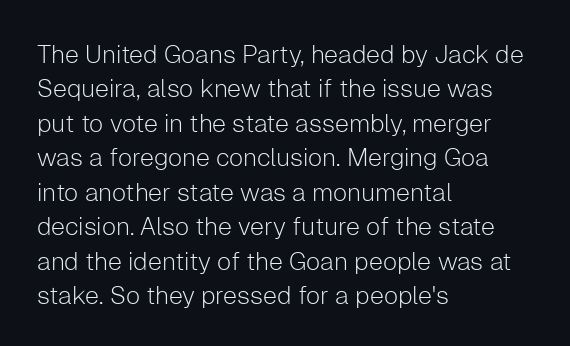
{"italic": "no", "bold": "no", "underline": "no", "align": "left", "line_spacing": "normal", "line_spacing_ratio": 1.38, "letter_spacing": "normal", "letter_spacing_em": 0.0, "glyph_px": 25}
